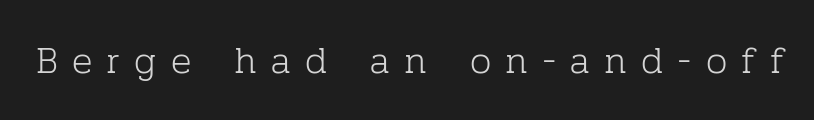
{"serif": "yes", "italic": "no", "bold": "no", "weight": "light", "width": "normal", "stroke_contrast": "low", "x_height": "medium", "monospaced": "no", "underline": "no", "letter_spacing": "wide", "letter_spacing_em": 0.37, "glyph_px": 38}
